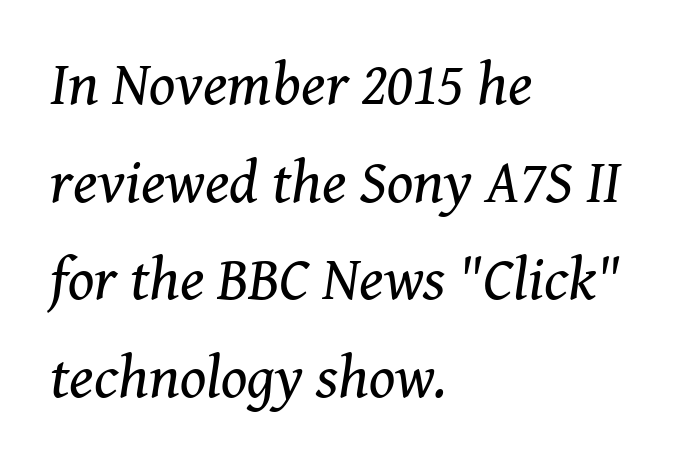
Q: Is the text bold? A: No.
Q: Is the text italic (slanted)? A: Yes, it leans right by about 8 degrees.
Q: Is the typeface a serif or a sans-serif typeface? A: Serif.
Q: Is the text underlined? A: No.
Q: How is the paragraph aligned? A: Left-aligned.
Q: Is the spacing between letters normal or unusually wide? A: Normal.
Q: Is the spacing between lines tight, normal or loose? A: Normal.
Q: Width (condensed, normal, or wide)? A: Normal.
Q: Stroke contrast? A: Medium.
Q: x-height? A: Medium.
Q: Monospaced? A: No.
